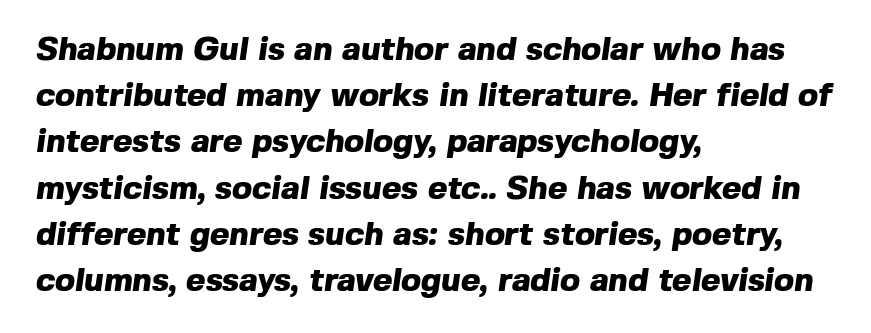
The image shows 33 px heavy sans-serif type; set left-aligned, normal line spacing (1.4x), normal letter spacing, not underlined; a medium x-height.
